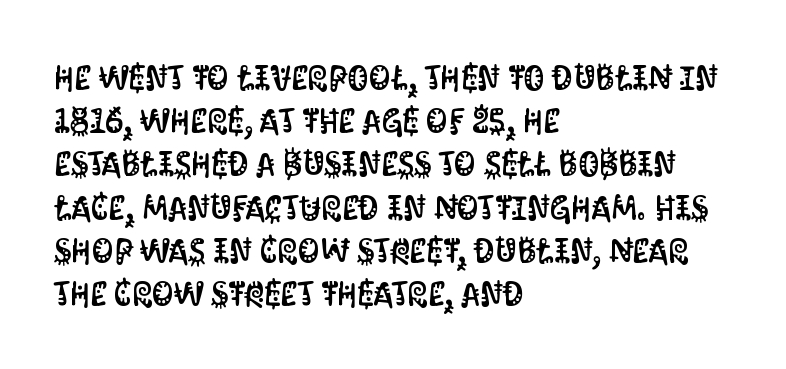
Q: Is the text italic (slanted)? A: No, it is upright.
Q: Is the typeface a serif or a sans-serif typeface? A: Sans-serif.
Q: Is the text underlined? A: No.
Q: How is the paragraph aligned? A: Left-aligned.
Q: Is the spacing between letters normal or unusually wide? A: Normal.
Q: Is the spacing between lines tight, normal or loose? A: Normal.
Q: Width (condensed, normal, or wide)? A: Condensed.
Q: Stroke contrast? A: Medium.
Q: x-height? A: Large.
Q: Monospaced? A: No.
